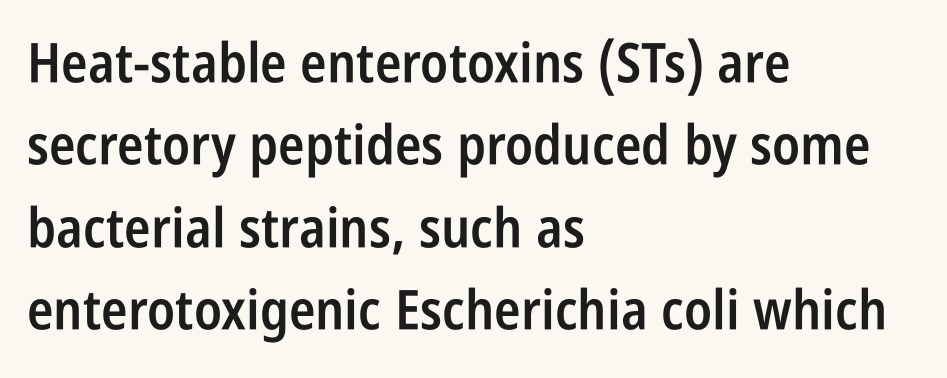
Q: Is the text bold? A: Semi-bold.
Q: Is the text italic (slanted)? A: No, it is upright.
Q: Is the typeface a serif or a sans-serif typeface? A: Sans-serif.
Q: Is the text underlined? A: No.
Q: How is the paragraph aligned? A: Left-aligned.
Q: Is the spacing between letters normal or unusually wide? A: Normal.
Q: Is the spacing between lines tight, normal or loose? A: Normal.
Q: Width (condensed, normal, or wide)? A: Condensed.
Q: Stroke contrast? A: Low.
Q: x-height? A: Large.
Q: Monospaced? A: No.
